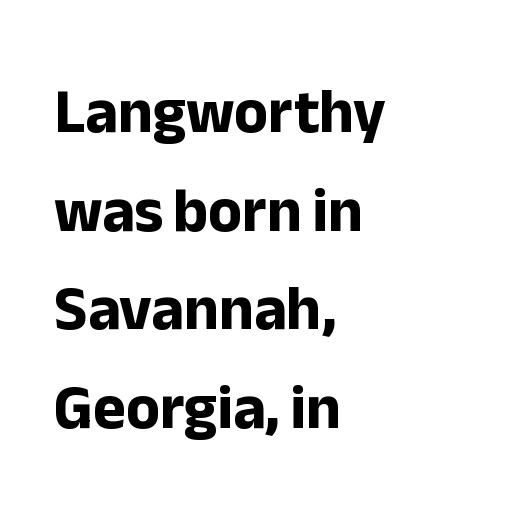
Grotesque or geometric, the face here clearly has no serifs. Weight: bold. The string is rendered with underlining switched off. You could call the tracking neutral — neither tight nor loose. The letters advance in unequal steps, a hallmark of proportional type. The type sits square on the baseline with zero lean.
